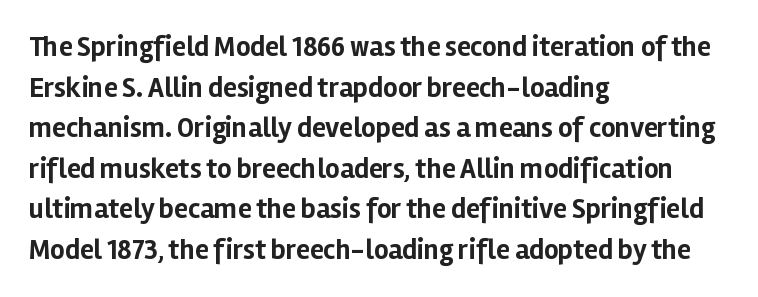
{"serif": "no", "italic": "no", "bold": "yes", "weight": "bold", "width": "normal", "stroke_contrast": "low", "x_height": "medium", "monospaced": "no", "underline": "no", "align": "left", "line_spacing": "normal", "line_spacing_ratio": 1.45, "letter_spacing": "normal", "letter_spacing_em": 0.0, "glyph_px": 28}
